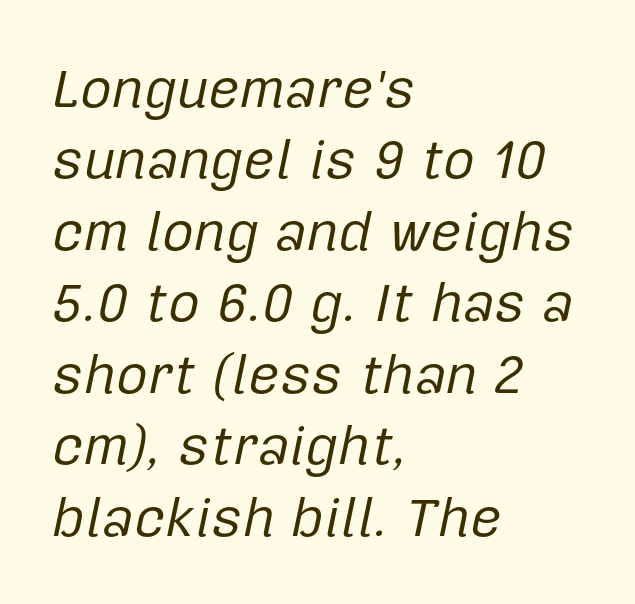
Posture: slanted. Each letter keeps its own natural width here, so spacing adapts to shape. Default kerning and tracking; the words read as compact shapes. The leading is moderate, giving the passage an even texture.
